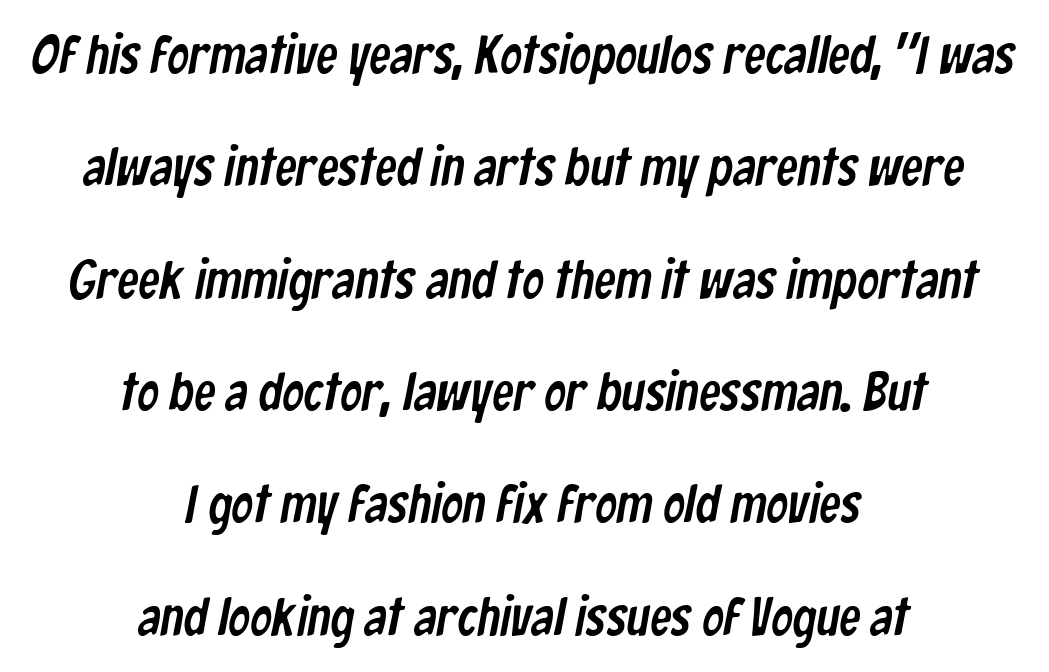
{"serif": "no", "width": "condensed", "stroke_contrast": "low", "x_height": "medium", "monospaced": "no", "underline": "no", "align": "center", "line_spacing": "loose", "line_spacing_ratio": 2.08, "letter_spacing": "normal", "letter_spacing_em": 0.0, "glyph_px": 54}
